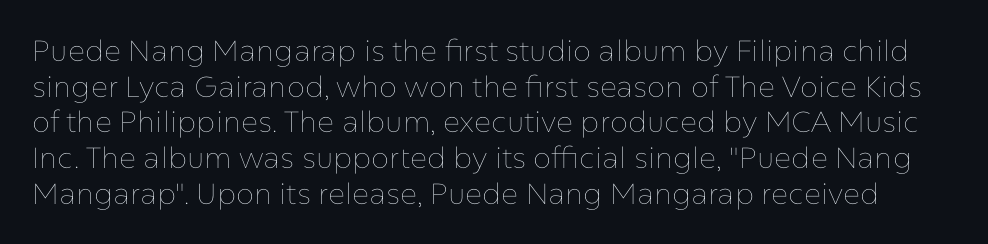
The image shows 29 px thin type, upright; set line spacing 1.23x, normal letter spacing, not underlined; low stroke contrast and a medium x-height.
